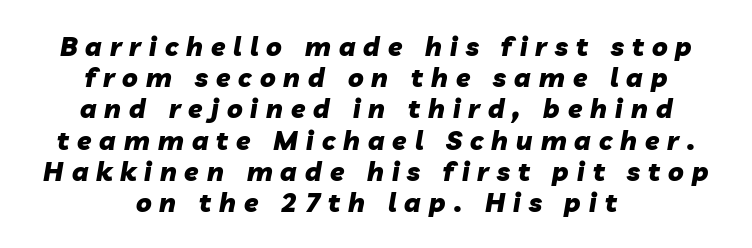
Q: Is the text bold? A: Yes.
Q: Is the text italic (slanted)? A: Yes, it leans right by about 10 degrees.
Q: Is the text underlined? A: No.
Q: How is the paragraph aligned? A: Centered.
Q: Is the spacing between letters normal or unusually wide? A: Unusually wide.
